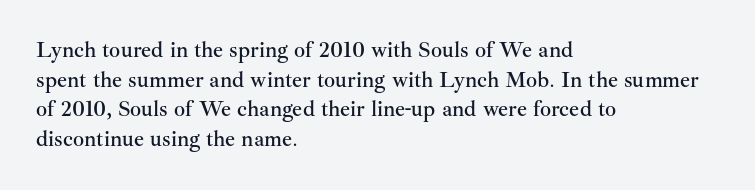
The passage shown stacks its lines at a standard gap. Look at the tracking — it's just the regular setting, nothing added. A typesetter would mark this as roman, not italic. Underlining? Definitely not there. One-word summary of the alignment: left.
